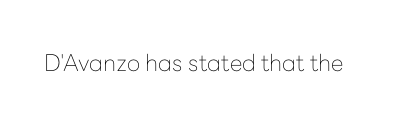
Q: Is the text bold? A: No.
Q: Is the text italic (slanted)? A: No, it is upright.
Q: Is the text underlined? A: No.
Q: Is the spacing between letters normal or unusually wide? A: Normal.
